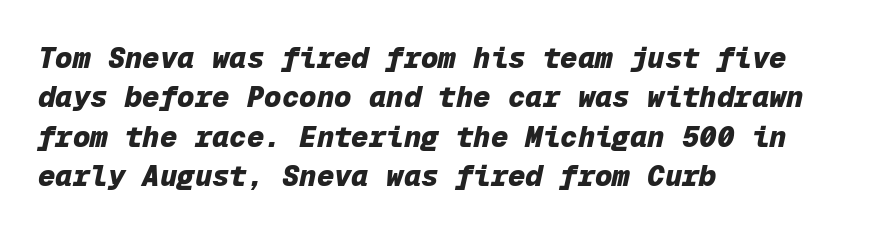
Q: Is the text bold? A: Yes.
Q: Is the text italic (slanted)? A: Yes, it leans right by about 12 degrees.
Q: Is the text underlined? A: No.
Q: How is the paragraph aligned? A: Left-aligned.
Q: Is the spacing between letters normal or unusually wide? A: Normal.
Q: Is the spacing between lines tight, normal or loose? A: Normal.
Q: Width (condensed, normal, or wide)? A: Normal.
Q: Stroke contrast? A: Low.
Q: x-height? A: Medium.
Q: Monospaced? A: Yes.
